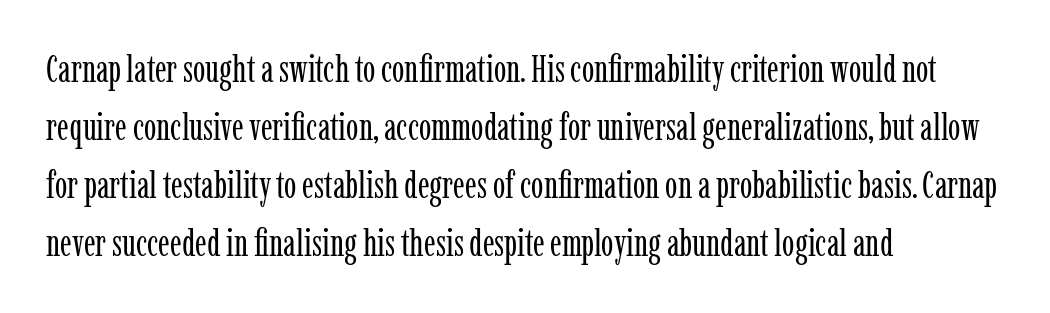
{"serif": "yes", "italic": "no", "bold": "no", "weight": "regular", "width": "condensed", "stroke_contrast": "low", "x_height": "medium", "monospaced": "no", "underline": "no", "align": "left", "line_spacing": "normal", "line_spacing_ratio": 1.57, "letter_spacing": "normal", "letter_spacing_em": 0.0, "glyph_px": 37}
